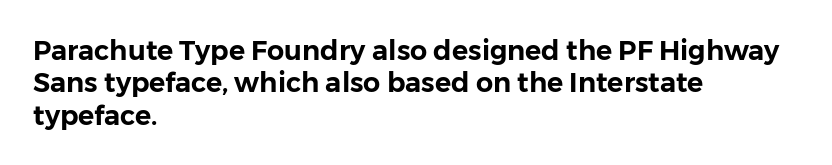
Q: Is the text italic (slanted)? A: No, it is upright.
Q: Is the text underlined? A: No.
Q: How is the paragraph aligned? A: Left-aligned.
Q: Is the spacing between letters normal or unusually wide? A: Normal.
